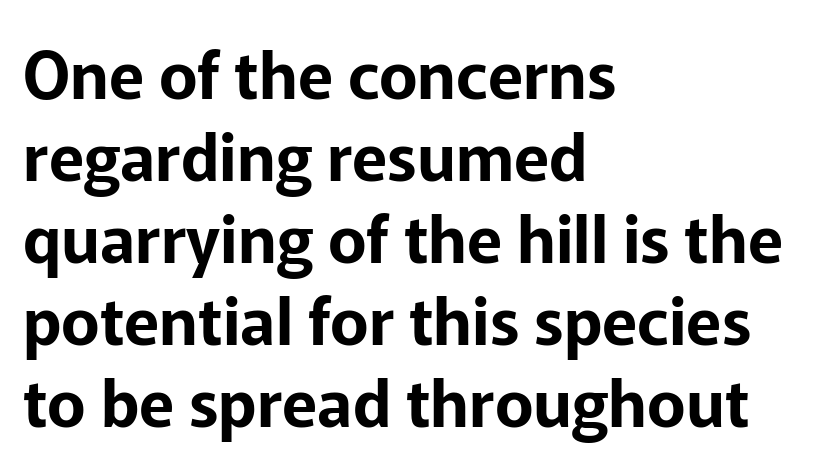
The image shows 65 px sans-serif type, upright; set left-aligned, normal line spacing (1.26x), normal letter spacing, not underlined; low stroke contrast and a medium x-height.
